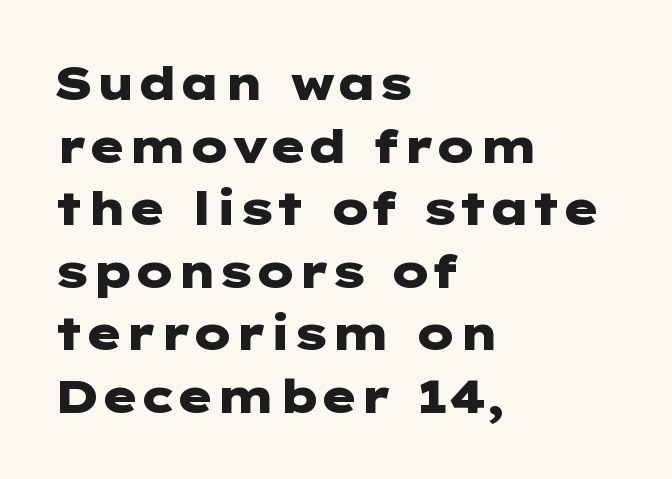
Q: Is the text bold? A: Yes.
Q: Is the text italic (slanted)? A: No, it is upright.
Q: Is the typeface a serif or a sans-serif typeface? A: Sans-serif.
Q: Is the text underlined? A: No.
Q: How is the paragraph aligned? A: Left-aligned.
Q: Is the spacing between letters normal or unusually wide? A: Normal.
Q: Is the spacing between lines tight, normal or loose? A: Normal.
Q: Width (condensed, normal, or wide)? A: Wide.
Q: Stroke contrast? A: Low.
Q: x-height? A: Medium.
